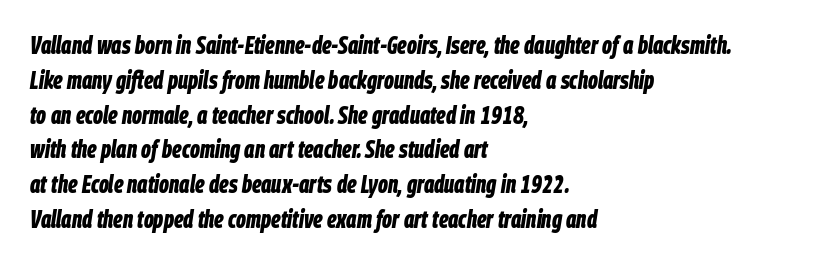
{"italic": "yes", "lean": "right", "slant_degrees": 9, "bold": "yes", "underline": "no", "align": "left", "line_spacing": "normal", "line_spacing_ratio": 1.45, "letter_spacing": "normal", "letter_spacing_em": 0.0, "glyph_px": 24}
